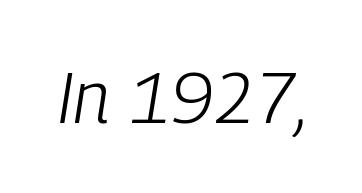
{"italic": "yes", "lean": "right", "slant_degrees": 9, "bold": "no", "weight": "light", "width": "condensed", "stroke_contrast": "low", "x_height": "medium", "monospaced": "no", "underline": "no", "letter_spacing": "normal", "letter_spacing_em": 0.0, "glyph_px": 72}
